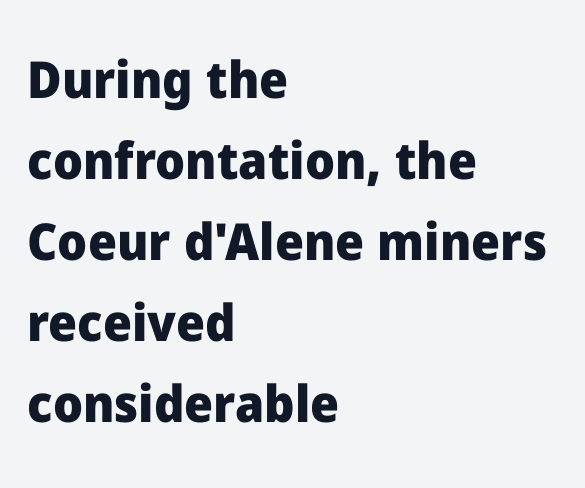
{"serif": "no", "italic": "no", "bold": "yes", "weight": "heavy", "width": "normal", "stroke_contrast": "low", "x_height": "medium", "monospaced": "no", "underline": "no", "align": "left", "line_spacing": "normal", "line_spacing_ratio": 1.59, "letter_spacing": "normal", "letter_spacing_em": 0.0, "glyph_px": 51}
